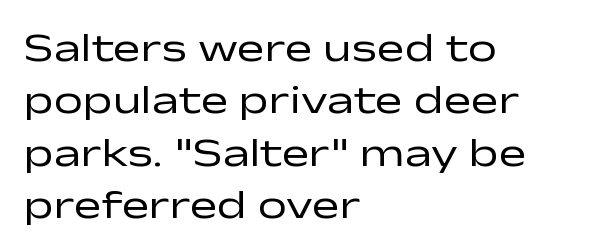
{"serif": "no", "italic": "no", "bold": "no", "weight": "regular", "width": "wide", "stroke_contrast": "low", "x_height": "medium", "monospaced": "no", "underline": "no", "align": "left", "line_spacing": "normal", "line_spacing_ratio": 1.28, "letter_spacing": "normal", "letter_spacing_em": 0.0, "glyph_px": 41}
